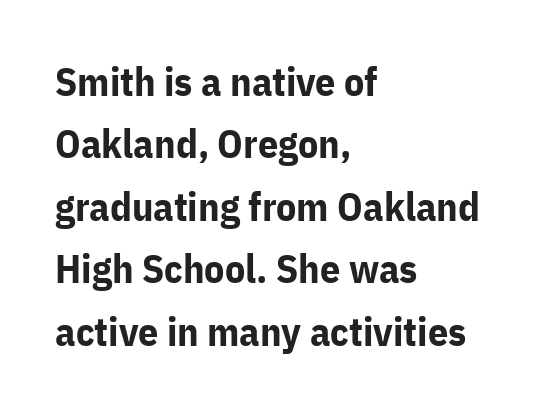
The image shows 40 px bold sans-serif type, upright; set left-aligned, normal line spacing (1.56x), normal letter spacing, not underlined; low stroke contrast and a medium x-height.
